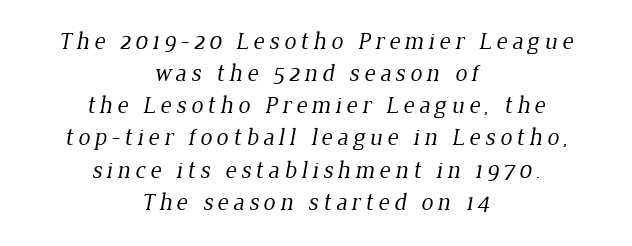
Q: Is the text bold? A: No.
Q: Is the text underlined? A: No.
Q: How is the paragraph aligned? A: Centered.
Q: Is the spacing between lines tight, normal or loose? A: Normal.
